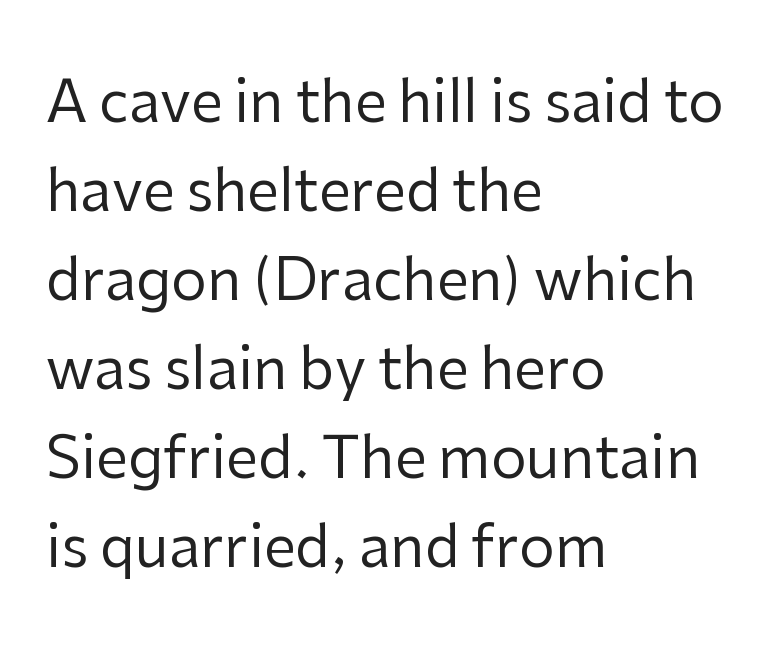
Q: Is the text bold? A: No.
Q: Is the text italic (slanted)? A: No, it is upright.
Q: Is the typeface a serif or a sans-serif typeface? A: Sans-serif.
Q: Is the text underlined? A: No.
Q: How is the paragraph aligned? A: Left-aligned.
Q: Is the spacing between letters normal or unusually wide? A: Normal.
Q: Is the spacing between lines tight, normal or loose? A: Normal.
Q: Width (condensed, normal, or wide)? A: Normal.
Q: Stroke contrast? A: Low.
Q: x-height? A: Medium.
Q: Monospaced? A: No.
